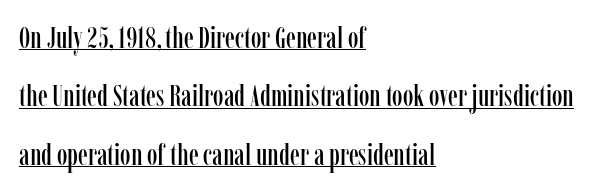
Rows of type keep a wide berth in the vertical direction. Caption: lettering with a line underneath. This is serif lettering, the kind often seen in printed books. Teacher's note: observe the even left margin — that is flush-left alignment.
